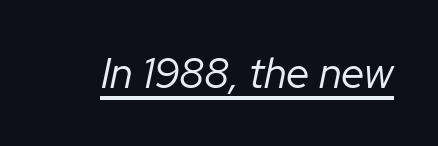
The image shows 42 px regular-weight type, italic (leaning right); set normal letter spacing, underlined; low stroke contrast and a medium x-height.
